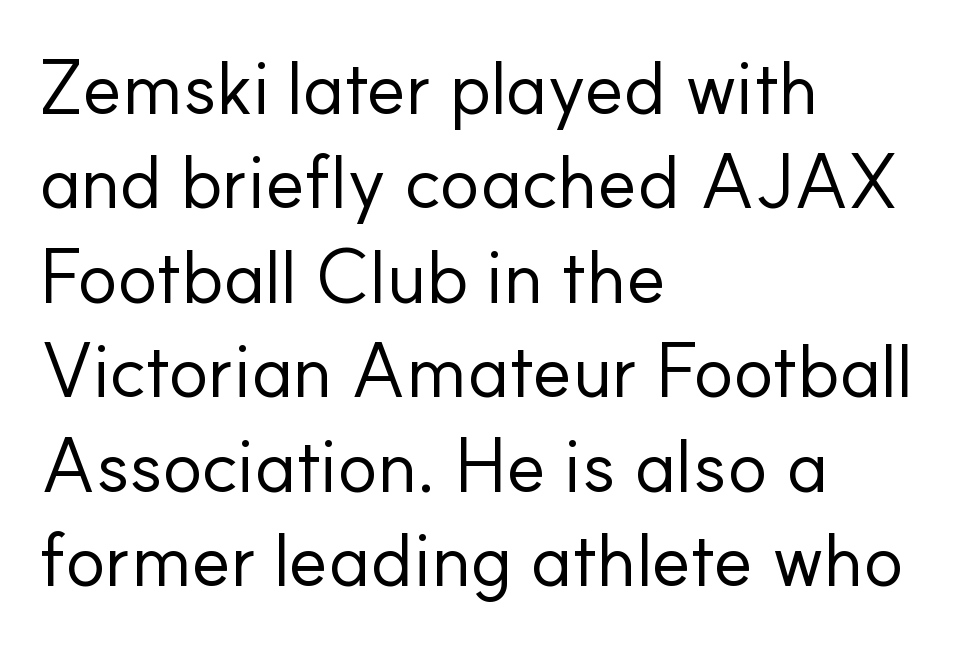
Q: Is the text bold? A: No.
Q: Is the text italic (slanted)? A: No, it is upright.
Q: Is the typeface a serif or a sans-serif typeface? A: Sans-serif.
Q: Is the text underlined? A: No.
Q: How is the paragraph aligned? A: Left-aligned.
Q: Is the spacing between letters normal or unusually wide? A: Normal.
Q: Is the spacing between lines tight, normal or loose? A: Normal.
Q: Width (condensed, normal, or wide)? A: Normal.
Q: Stroke contrast? A: Low.
Q: x-height? A: Small.
Q: Monospaced? A: No.
